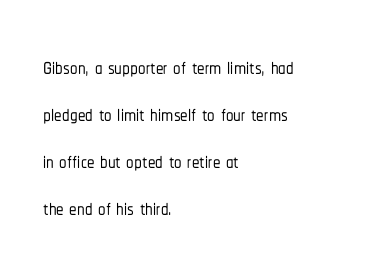
{"serif": "no", "italic": "no", "width": "condensed", "stroke_contrast": "low", "x_height": "medium", "monospaced": "no", "underline": "no", "align": "left", "line_spacing": "normal", "line_spacing_ratio": 1.57, "letter_spacing": "normal", "letter_spacing_em": 0.0, "glyph_px": 30}
